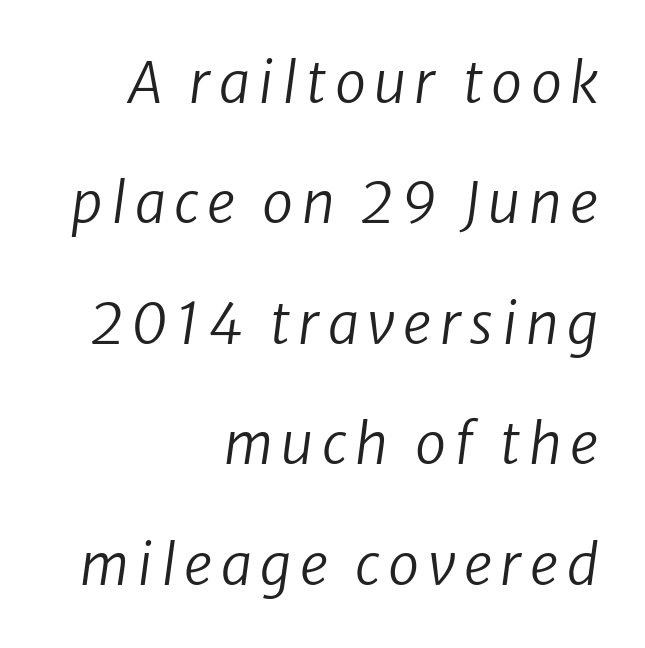
The image shows 56 px regular-weight type, italic (leaning right); set right-aligned, loose line spacing (2.15x), not underlined; low stroke contrast and a medium x-height.
